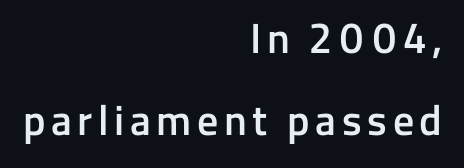
Q: Is the text bold? A: Semi-bold.
Q: Is the text italic (slanted)? A: No, it is upright.
Q: Is the typeface a serif or a sans-serif typeface? A: Sans-serif.
Q: Is the text underlined? A: No.
Q: How is the paragraph aligned? A: Right-aligned.
Q: Is the spacing between lines tight, normal or loose? A: Loose.
Q: Width (condensed, normal, or wide)? A: Normal.
Q: Stroke contrast? A: Low.
Q: x-height? A: Medium.
Q: Monospaced? A: No.
